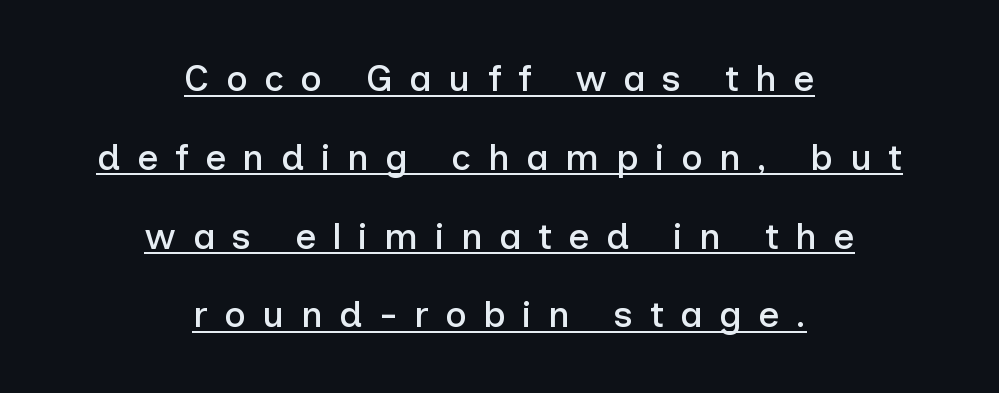
Looks like regular typesetting: each glyph gets only the width it needs. One glance says open: line gaps are wider than usual. Glance below the letters and you will spot a drawn line. The letterforms stand isolated, each surrounded by extra space. Layout note: lines centered.
